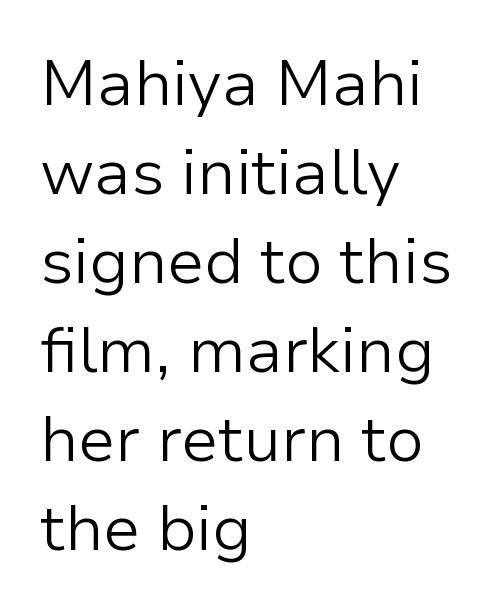
The image shows 64 px light sans-serif type, upright; set left-aligned, normal line spacing (1.39x), normal letter spacing, not underlined; low stroke contrast and a medium x-height.
